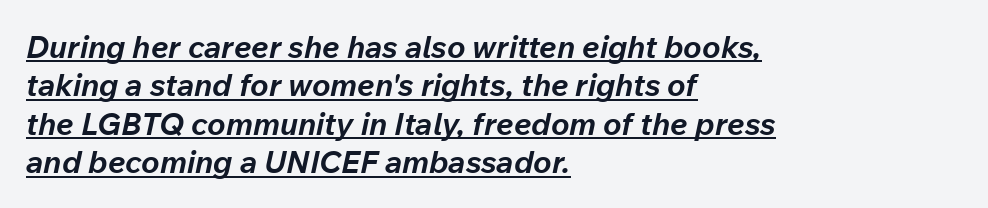
The image shows 31 px bold type, italic (leaning right); set left-aligned, line spacing 1.24x, normal letter spacing, underlined; low stroke contrast and a medium x-height.
